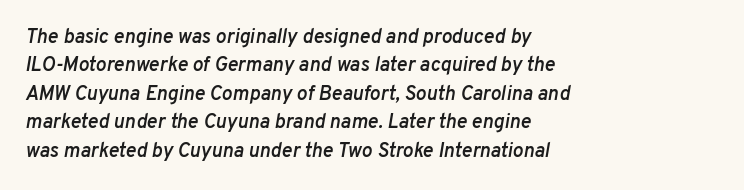
The image shows 20 px text type, italic (leaning right); set left-aligned, normal line spacing (1.42x), normal letter spacing, not underlined.
